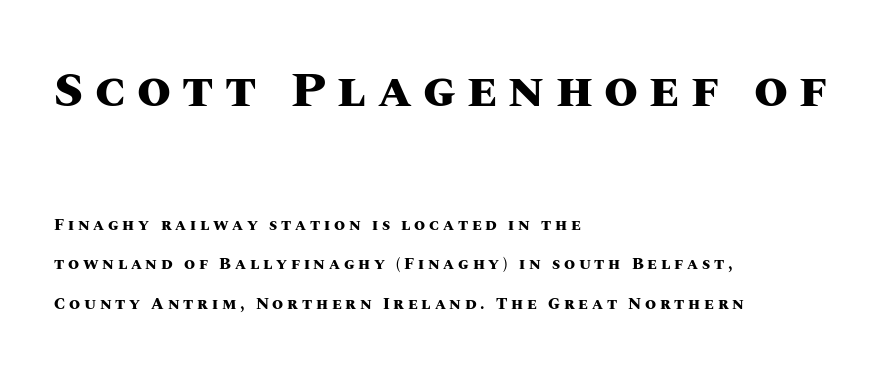
The image shows 49 px heavy type, upright; set left-aligned, loose line spacing (2.45x), unusually wide letter spacing (+0.23 em), not underlined; the first (top) block is 3.06x larger; medium stroke contrast and a large x-height.
